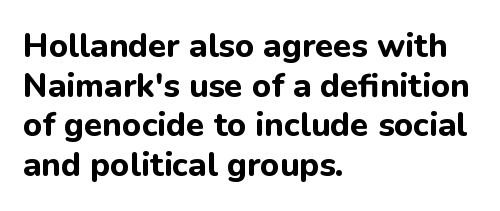
{"serif": "no", "italic": "no", "bold": "yes", "weight": "bold", "width": "normal", "stroke_contrast": "low", "x_height": "medium", "monospaced": "no", "underline": "no", "align": "left", "line_spacing_ratio": 1.2, "letter_spacing": "normal", "letter_spacing_em": 0.0, "glyph_px": 33}
